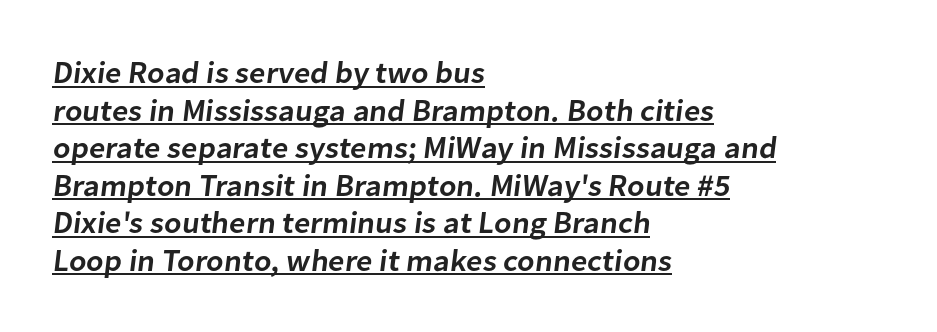
The image shows 31 px semibold sans-serif type; set left-aligned, line spacing 1.21x, normal letter spacing, underlined; low stroke contrast and a medium x-height.
